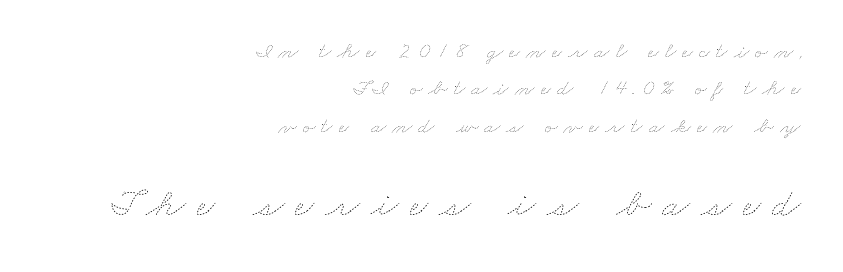
Q: Is the text bold? A: No.
Q: Is the text underlined? A: No.
Q: How is the paragraph aligned? A: Right-aligned.
Q: Is the spacing between letters normal or unusually wide? A: Unusually wide.
Q: Is the spacing between lines tight, normal or loose? A: Normal.
Q: Which block of text is set in a larger size, the first (top) or the second (bottom)? A: The second (bottom) one.
Q: Width (condensed, normal, or wide)? A: Wide.
Q: Stroke contrast? A: Low.
Q: x-height? A: Small.
Q: Monospaced? A: No.
